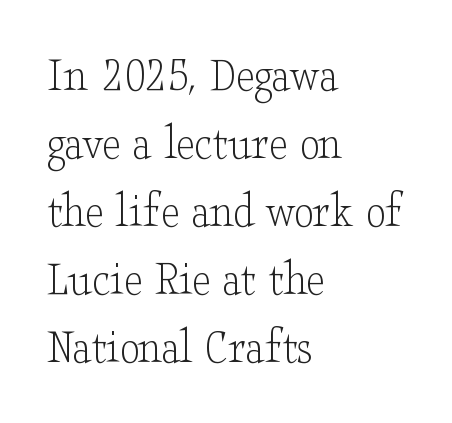
Q: Is the text bold? A: No.
Q: Is the text italic (slanted)? A: No, it is upright.
Q: Is the typeface a serif or a sans-serif typeface? A: Serif.
Q: Is the text underlined? A: No.
Q: How is the paragraph aligned? A: Left-aligned.
Q: Is the spacing between letters normal or unusually wide? A: Normal.
Q: Is the spacing between lines tight, normal or loose? A: Normal.
Q: Width (condensed, normal, or wide)? A: Wide.
Q: Stroke contrast? A: Low.
Q: x-height? A: Small.
Q: Monospaced? A: No.
